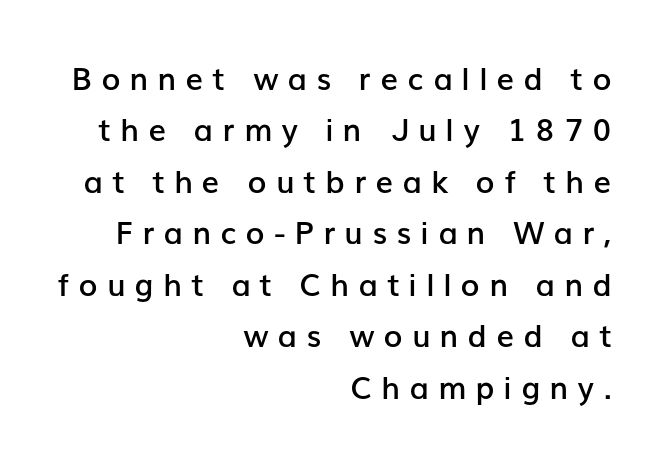
{"serif": "no", "italic": "no", "bold": "semi", "weight": "semibold", "width": "normal", "stroke_contrast": "low", "x_height": "medium", "monospaced": "no", "underline": "no", "align": "right", "line_spacing": "normal", "line_spacing_ratio": 1.66, "letter_spacing": "wide", "letter_spacing_em": 0.3, "glyph_px": 31}
